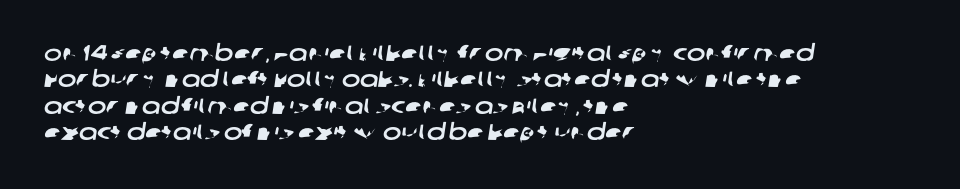
{"underline": "no", "align": "left", "line_spacing_ratio": 1.2, "letter_spacing": "normal", "letter_spacing_em": 0.0, "glyph_px": 22}
